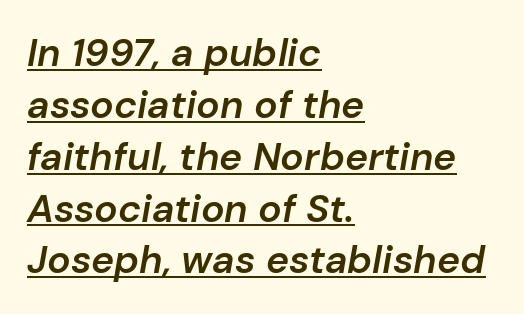
The image shows 39 px semibold type, italic (leaning right); set left-aligned, normal line spacing (1.33x), normal letter spacing, underlined; low stroke contrast and a medium x-height.
